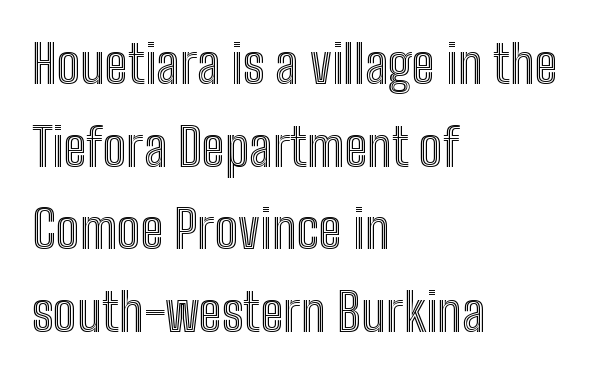
The image shows 52 px condensed type, upright; set left-aligned, normal line spacing (1.59x), normal letter spacing, not underlined; a medium x-height.
